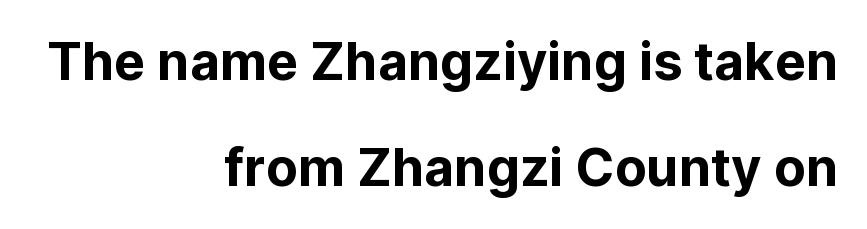
{"serif": "no", "italic": "no", "width": "normal", "stroke_contrast": "low", "x_height": "medium", "monospaced": "no", "underline": "no", "align": "right", "line_spacing": "loose", "line_spacing_ratio": 2.04, "letter_spacing": "normal", "letter_spacing_em": 0.0, "glyph_px": 52}
